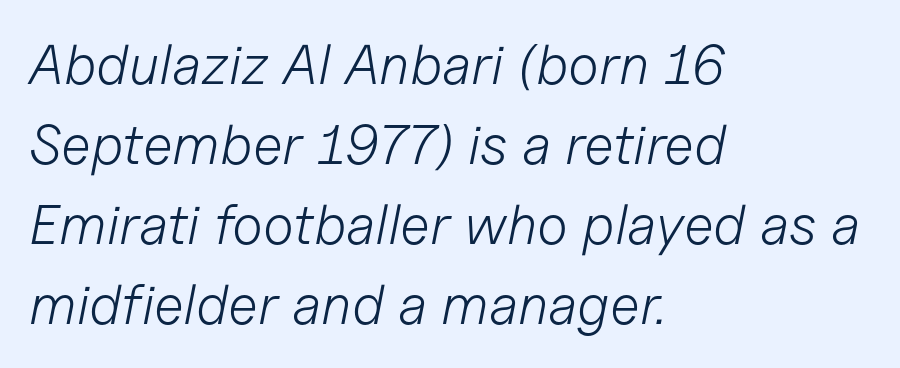
The image shows 56 px light type, italic (leaning right); set left-aligned, normal line spacing (1.43x), normal letter spacing, not underlined; low stroke contrast and a medium x-height.
